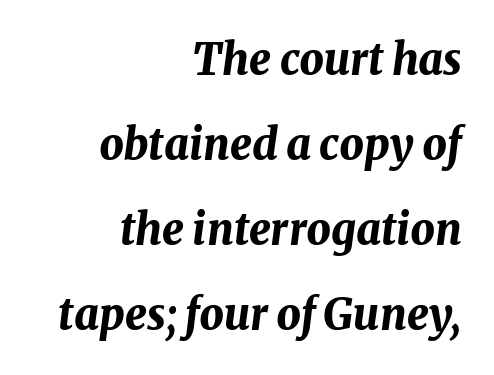
Q: Is the text bold? A: Yes.
Q: Is the text italic (slanted)? A: Yes, it leans right by about 8 degrees.
Q: Is the text underlined? A: No.
Q: How is the paragraph aligned? A: Right-aligned.
Q: Is the spacing between letters normal or unusually wide? A: Normal.
Q: Is the spacing between lines tight, normal or loose? A: Loose.
Q: Width (condensed, normal, or wide)? A: Normal.
Q: Stroke contrast? A: Medium.
Q: x-height? A: Medium.
Q: Monospaced? A: No.
